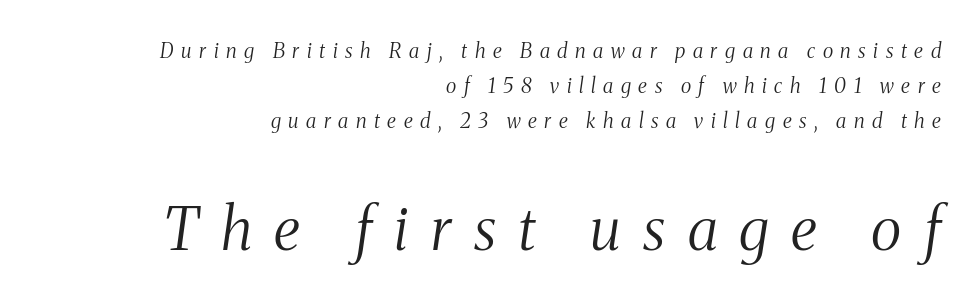
{"serif": "yes", "italic": "yes", "lean": "right", "slant_degrees": 8, "bold": "no", "weight": "light", "width": "condensed", "stroke_contrast": "medium", "x_height": "medium", "monospaced": "no", "underline": "no", "align": "right", "line_spacing_ratio": 1.76, "letter_spacing": "wide", "letter_spacing_em": 0.38, "larger_block": "second", "size_ratio": 2.95, "glyph_px": 59}
